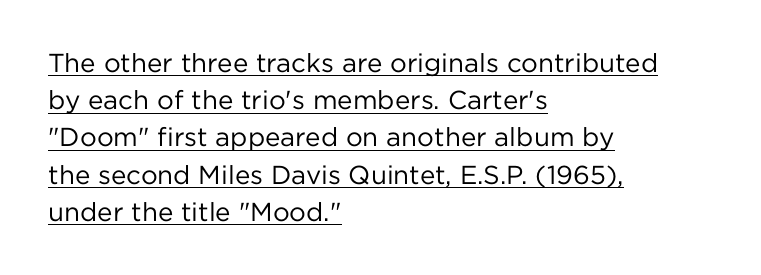
{"italic": "no", "bold": "no", "underline": "yes", "align": "left", "line_spacing": "normal", "line_spacing_ratio": 1.43, "letter_spacing": "normal", "letter_spacing_em": 0.0, "glyph_px": 26}
